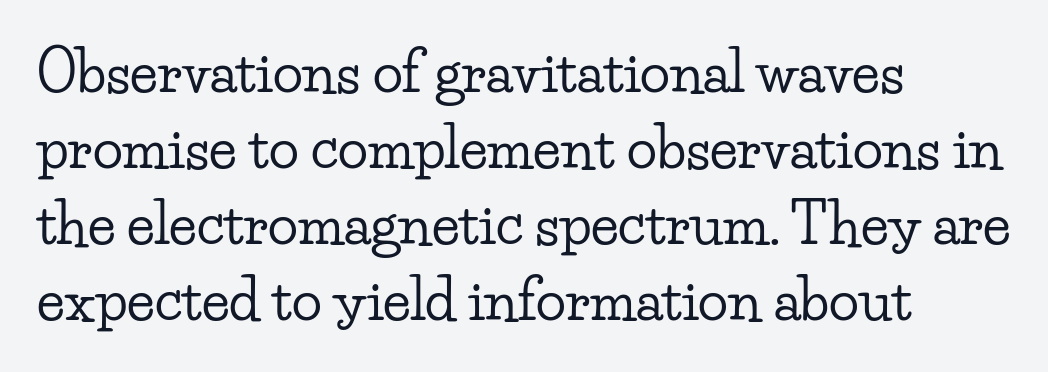
Q: Is the text italic (slanted)? A: No, it is upright.
Q: Is the typeface a serif or a sans-serif typeface? A: Serif.
Q: Is the text underlined? A: No.
Q: How is the paragraph aligned? A: Left-aligned.
Q: Is the spacing between letters normal or unusually wide? A: Normal.
Q: Is the spacing between lines tight, normal or loose? A: Normal.
Q: Width (condensed, normal, or wide)? A: Wide.
Q: Stroke contrast? A: Low.
Q: x-height? A: Small.
Q: Monospaced? A: No.
